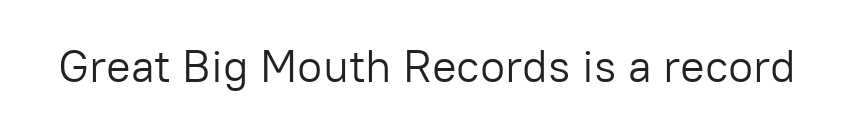
The image shows 46 px light sans-serif type, upright; set normal letter spacing, not underlined; low stroke contrast and a medium x-height.
